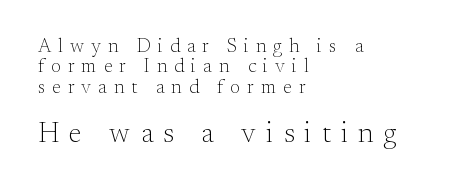
{"serif": "yes", "italic": "no", "bold": "no", "weight": "light", "width": "normal", "stroke_contrast": "medium", "x_height": "small", "monospaced": "no", "underline": "no", "align": "left", "line_spacing": "tight", "line_spacing_ratio": 1.07, "letter_spacing": "wide", "letter_spacing_em": 0.37, "larger_block": "second", "size_ratio": 1.47, "glyph_px": 28}
